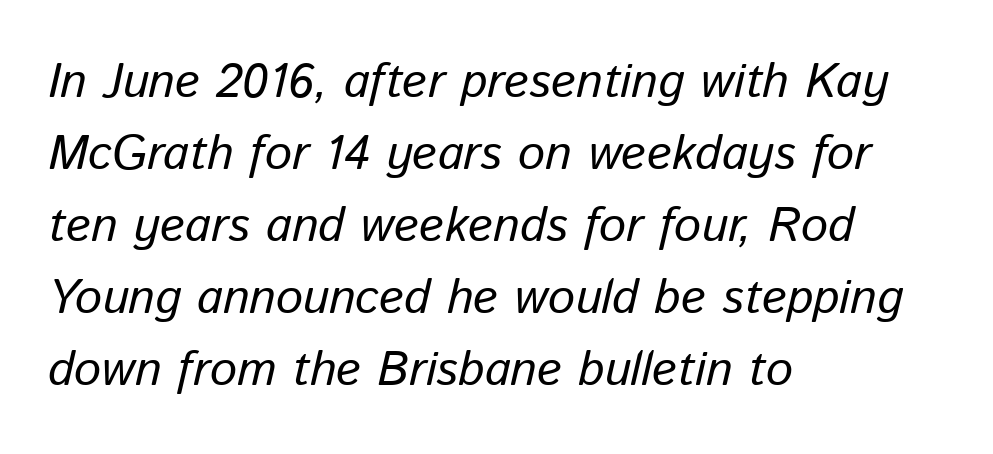
Each letter keeps its own natural width here, so spacing adapts to shape. Tall strokes in this sample are angled rather than plumb. Regular leading. Left-aligned paragraph, ragged on the right. Descenders hang freely into open space. Counters stay open thanks to moderate or lighter strokes.
